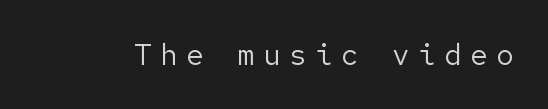
Q: Is the text bold? A: No.
Q: Is the text italic (slanted)? A: No, it is upright.
Q: Is the typeface a serif or a sans-serif typeface? A: Sans-serif.
Q: Is the text underlined? A: No.
Q: Is the spacing between letters normal or unusually wide? A: Unusually wide.
Q: Width (condensed, normal, or wide)? A: Normal.
Q: Stroke contrast? A: Low.
Q: x-height? A: Medium.
